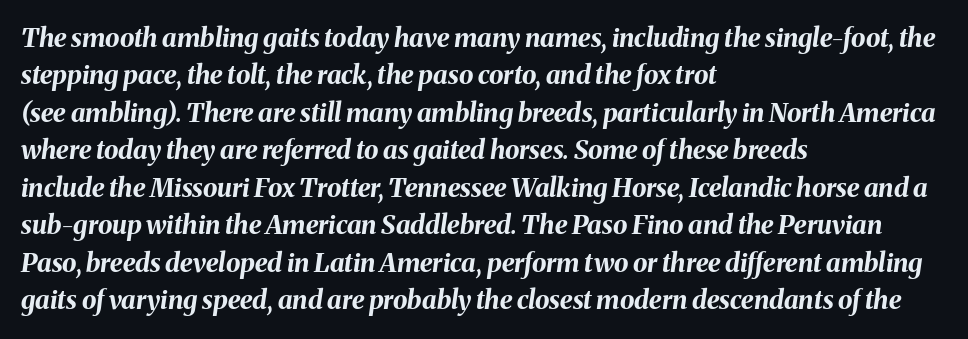
Q: Is the text bold? A: Yes.
Q: Is the text italic (slanted)? A: Yes, it leans right by about 8 degrees.
Q: Is the text underlined? A: No.
Q: How is the paragraph aligned? A: Left-aligned.
Q: Is the spacing between letters normal or unusually wide? A: Normal.
Q: Is the spacing between lines tight, normal or loose? A: Normal.
